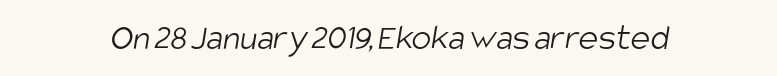
Q: Is the text bold? A: No.
Q: Is the typeface a serif or a sans-serif typeface? A: Sans-serif.
Q: Is the text underlined? A: No.
Q: Is the spacing between letters normal or unusually wide? A: Normal.
Q: Width (condensed, normal, or wide)? A: Condensed.
Q: Stroke contrast? A: Low.
Q: x-height? A: Large.
Q: Monospaced? A: No.
